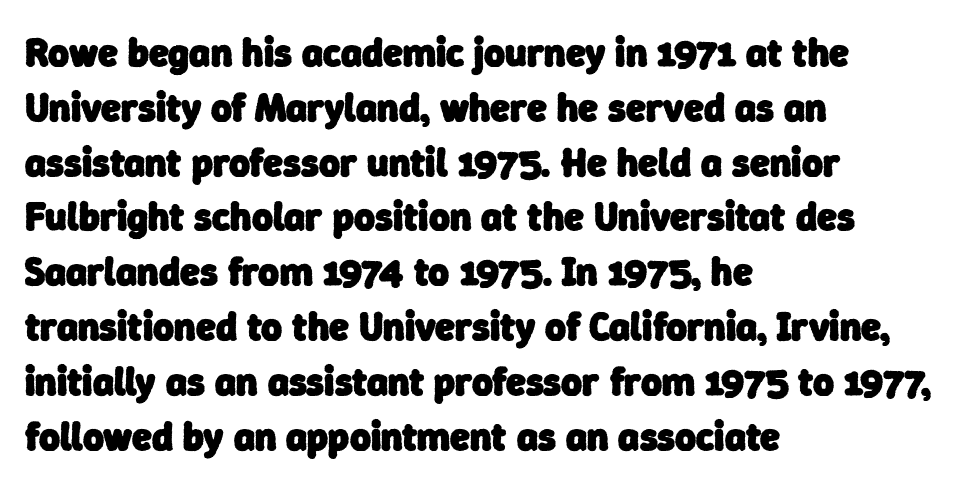
Note the varied advance widths — an 'i' is clearly narrower than an 'm'. A student would call this left alignment; a typographer would say flush left, rag right. Characters follow at the spacing the type designer built in. The specimen omits any rule beneath the text block's lines. Are there feet on the stems? There aren't — it's a sans. Regular leading.
